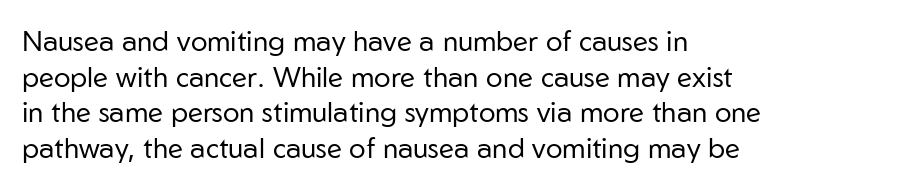
If you drew a ruler down the left edge, every line would touch it. The glyphs in this specimen are sans serif. Every character sits straight up, as roman type does. The gap between lines stays unmarked. Between one letter and the next there's only the usual sliver of space. Is this a fixed-width face? No — the glyphs have proportional, varying widths.
